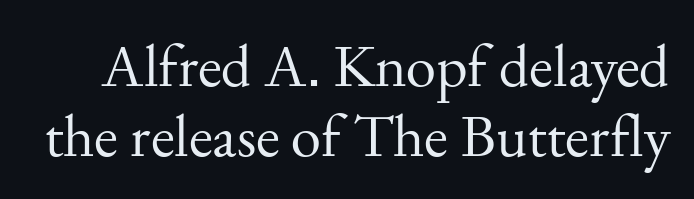
The image shows 61 px regular-weight serif type, upright; set tight line spacing (1.14x), normal letter spacing, not underlined; medium stroke contrast and a small x-height.
